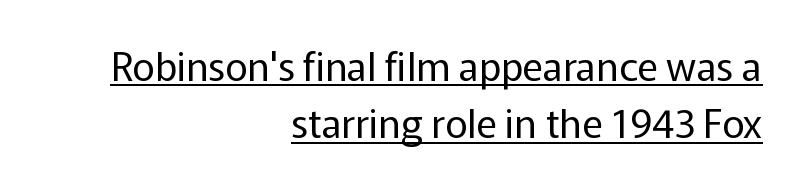
Line endings align vertically; line beginnings do not. The string is rendered with underlining switched on. Character widths vary here, with narrow letters taking less room than wide ones. The lettering holds an erect, upright posture throughout. Short note: letters normally spaced.
